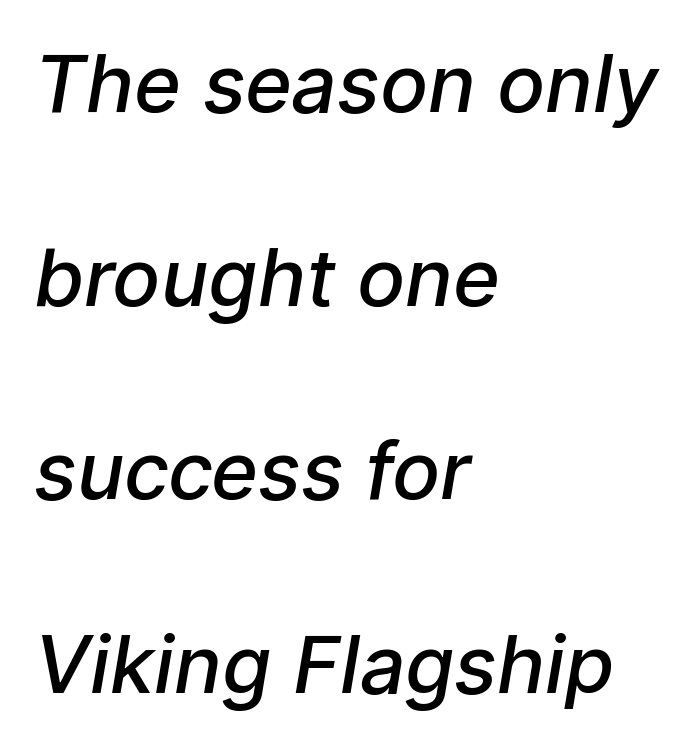
Q: Is the text bold? A: Semi-bold.
Q: Is the typeface a serif or a sans-serif typeface? A: Sans-serif.
Q: Is the text underlined? A: No.
Q: How is the paragraph aligned? A: Left-aligned.
Q: Is the spacing between letters normal or unusually wide? A: Normal.
Q: Is the spacing between lines tight, normal or loose? A: Loose.
Q: Width (condensed, normal, or wide)? A: Normal.
Q: Stroke contrast? A: Low.
Q: x-height? A: Medium.
Q: Monospaced? A: No.
